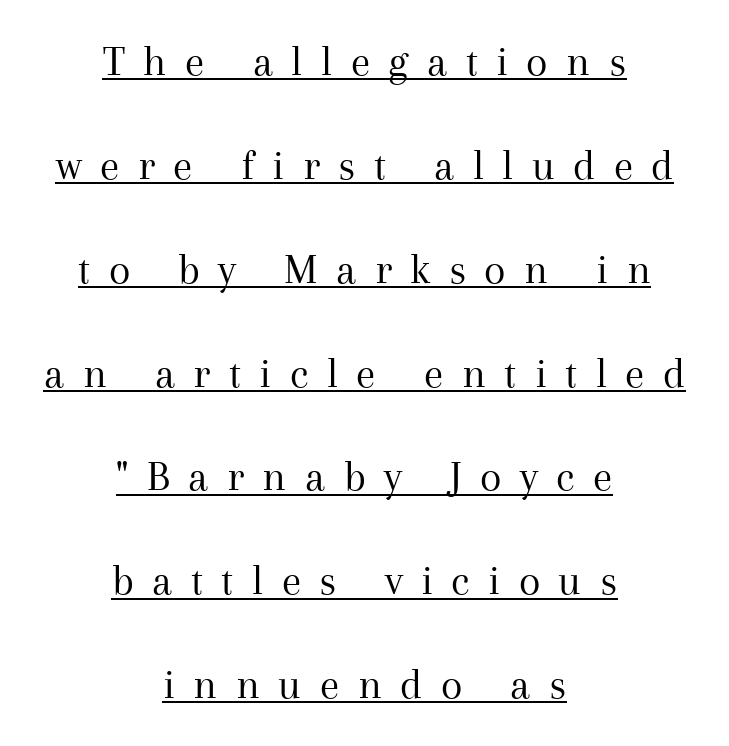
Compared with a flush-left layout, this one balances lines on the center instead. Does the lettering tilt? It doesn't — this is upright. The glyphs are accompanied by a horizontal stroke just below them. Letterform terminals end in serifs throughout the passage. Is this a fixed-width face? No — the glyphs have proportional, varying widths. The tracking reads as deliberately expanded to a designer's eye.
